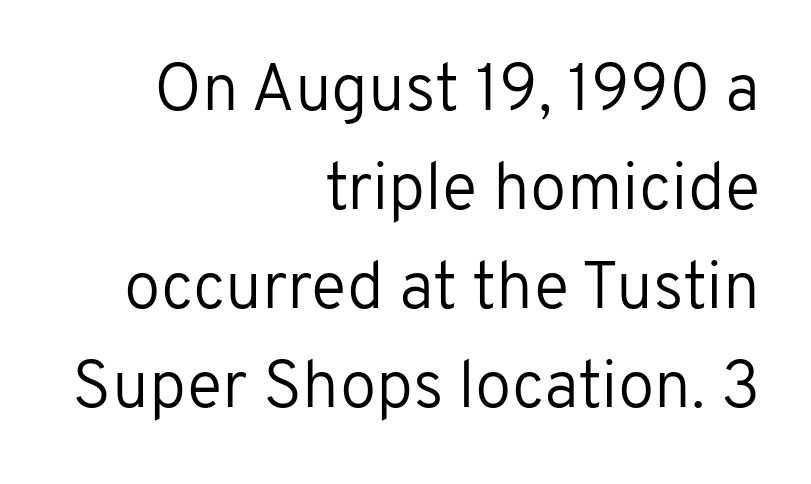
{"serif": "no", "italic": "no", "bold": "no", "weight": "regular", "width": "normal", "stroke_contrast": "low", "x_height": "medium", "monospaced": "no", "underline": "no", "align": "right", "line_spacing": "normal", "line_spacing_ratio": 1.5, "letter_spacing": "normal", "letter_spacing_em": 0.0, "glyph_px": 66}
